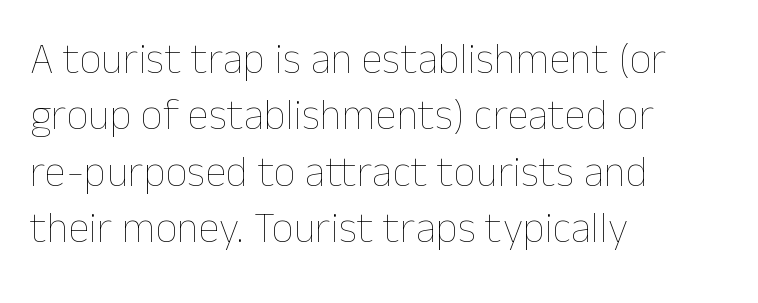
Q: Is the text bold? A: No.
Q: Is the text italic (slanted)? A: No, it is upright.
Q: Is the text underlined? A: No.
Q: How is the paragraph aligned? A: Left-aligned.
Q: Is the spacing between letters normal or unusually wide? A: Normal.
Q: Is the spacing between lines tight, normal or loose? A: Normal.
Q: Width (condensed, normal, or wide)? A: Normal.
Q: Stroke contrast? A: Low.
Q: x-height? A: Medium.
Q: Monospaced? A: No.
